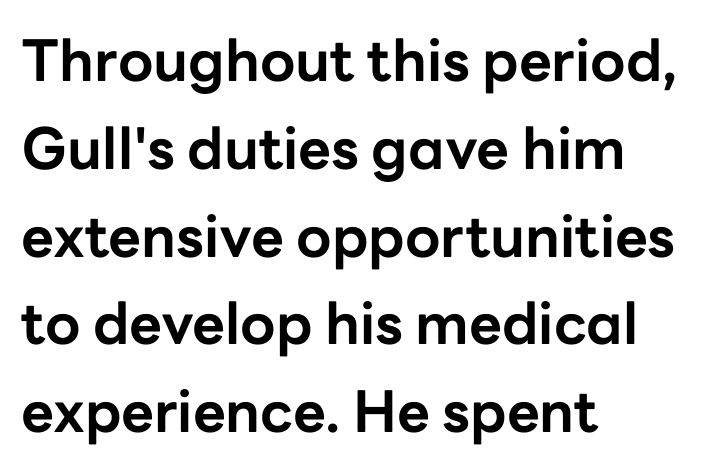
Typesetter's note: full bold, strokes at maximum text heaviness. This sample is left-justified, so line endings fall wherever the words run out. Does the leading feel generous? No, just average. Spacing verdict: proportional, widths tailored to each character. Classification — sans serif.
